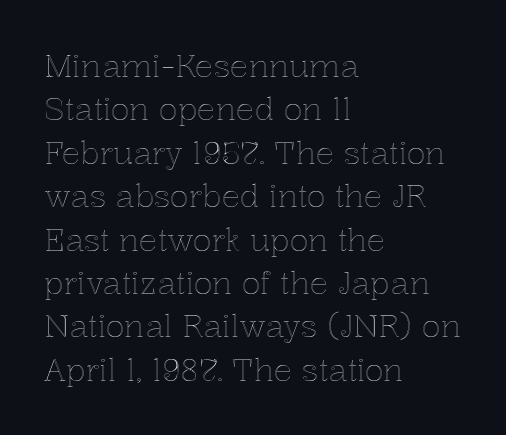
Designer's note — italics off, roman on. Successive baselines arrive at the customary interval. Caption: multi-line text, flush left, ragged right. Nobody touched the tracking dial on this one. The letters advance in unequal steps, a hallmark of proportional type. Plain, unruled lines of type.
